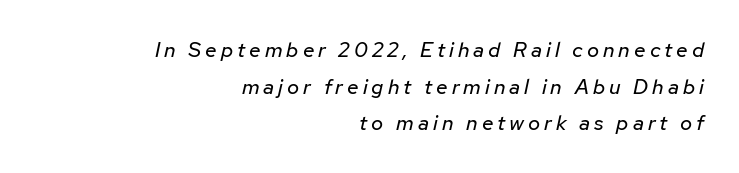
The image shows 21 px text type, italic (leaning right); set right-aligned, line spacing 1.75x, not underlined.
